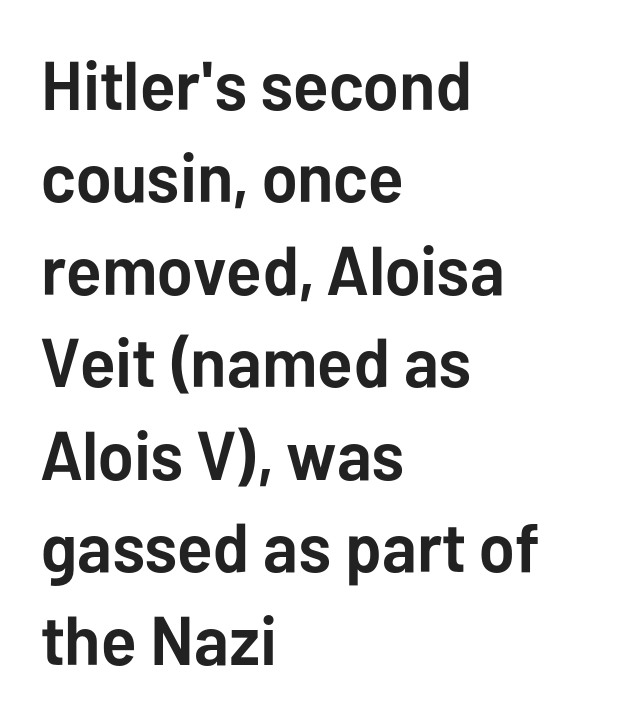
The image shows 69 px semibold sans-serif type, upright; set left-aligned, normal line spacing (1.34x), normal letter spacing, not underlined; low stroke contrast and a medium x-height.
